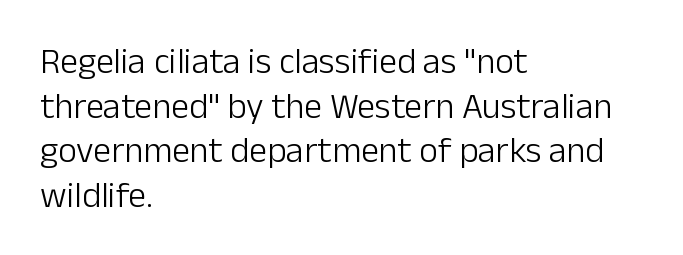
Q: Is the text bold? A: No.
Q: Is the text italic (slanted)? A: No, it is upright.
Q: Is the typeface a serif or a sans-serif typeface? A: Sans-serif.
Q: Is the text underlined? A: No.
Q: How is the paragraph aligned? A: Left-aligned.
Q: Is the spacing between letters normal or unusually wide? A: Normal.
Q: Width (condensed, normal, or wide)? A: Normal.
Q: Stroke contrast? A: Low.
Q: x-height? A: Medium.
Q: Monospaced? A: No.
